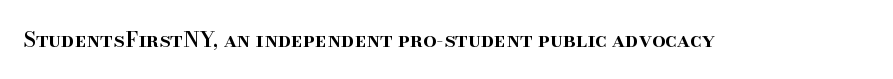
The image shows 21 px text type, upright; set normal letter spacing, not underlined.
